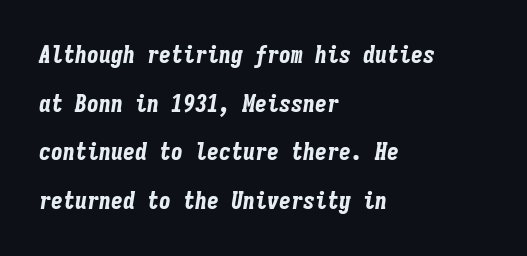
{"italic": "yes", "lean": "right", "slant_degrees": 9, "bold": "yes", "underline": "no", "align": "left", "line_spacing": "loose", "line_spacing_ratio": 2.03, "letter_spacing": "normal", "letter_spacing_em": 0.0, "glyph_px": 24}
